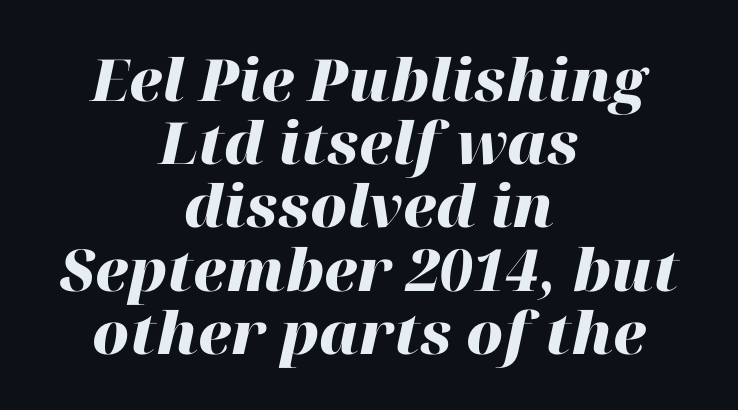
The image shows 58 px heavy type, italic (leaning right); set centered, tight line spacing (1.09x), normal letter spacing, not underlined; high stroke contrast and a medium x-height.
